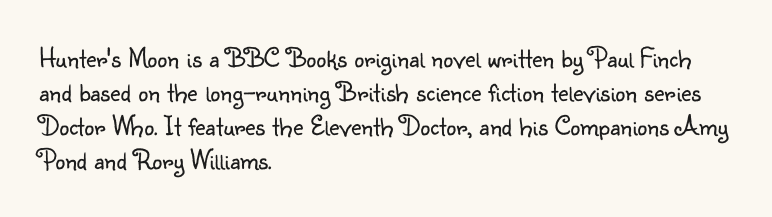
Q: Is the text bold? A: No.
Q: Is the text italic (slanted)? A: No, it is upright.
Q: Is the typeface a serif or a sans-serif typeface? A: Sans-serif.
Q: Is the text underlined? A: No.
Q: How is the paragraph aligned? A: Left-aligned.
Q: Is the spacing between letters normal or unusually wide? A: Normal.
Q: Width (condensed, normal, or wide)? A: Normal.
Q: Stroke contrast? A: Low.
Q: x-height? A: Small.
Q: Monospaced? A: No.
